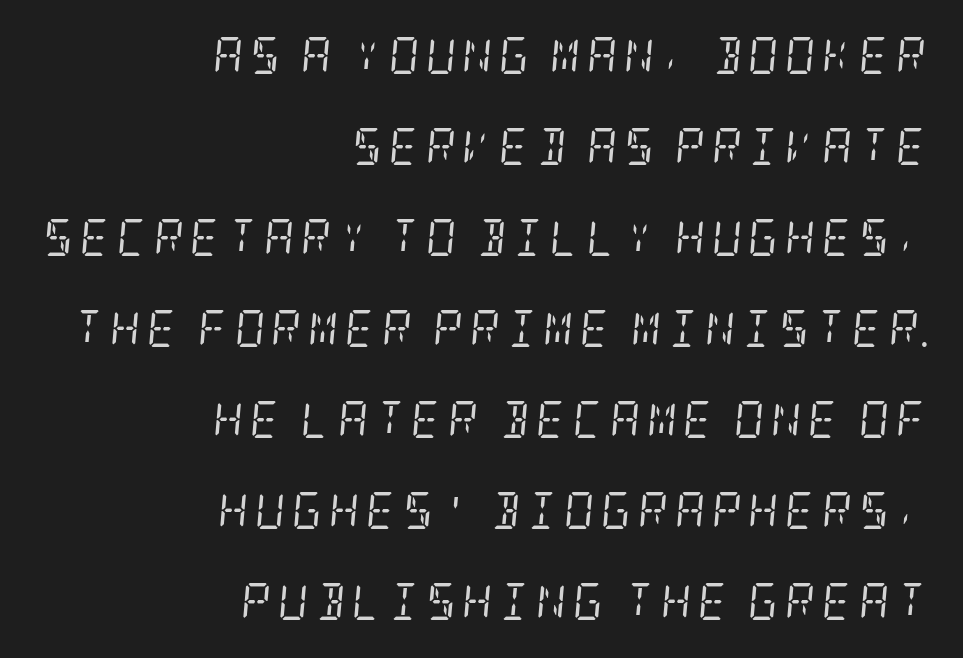
The image shows 37 px regular-weight, condensed serif type, italic (leaning right); set right-aligned, loose line spacing (2.46x), not underlined; low stroke contrast and a large x-height.
